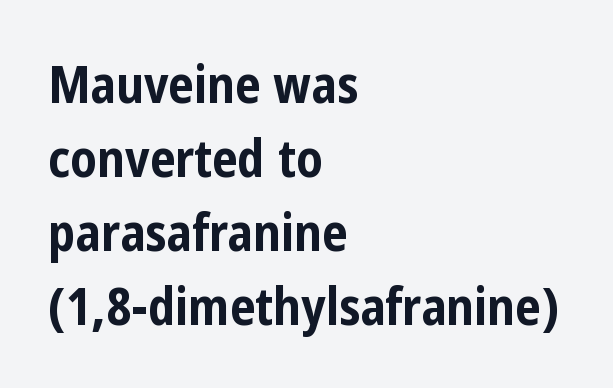
What kind of face is this? One without serifs — a sans. Leading matches the norm, producing a regular column. The passage shown has conventional tracking throughout. The strokes are fattened all the way to bold. Do the characters align in a grid? No, the font is proportional. Teacher's note: observe the even left margin — that is flush-left alignment.
